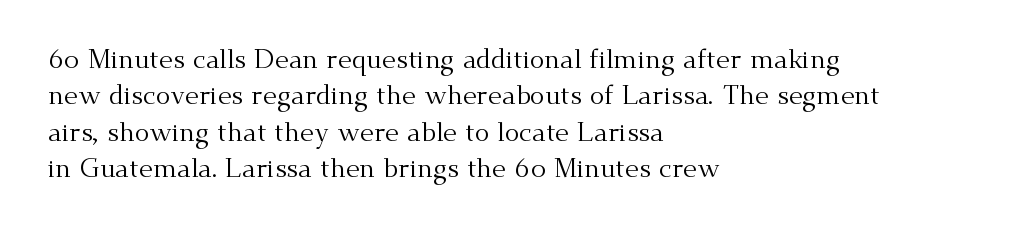
Upright lettering throughout. Reading down the column, the eye jumps a familiar distance to each next line. The typesetting does not lean heavy: it is not bold. Horizontal alignment here is leftward, the default for most running prose. The space directly below the letters is spotless. Glyph-to-glyph distance matches everyday printed text.
